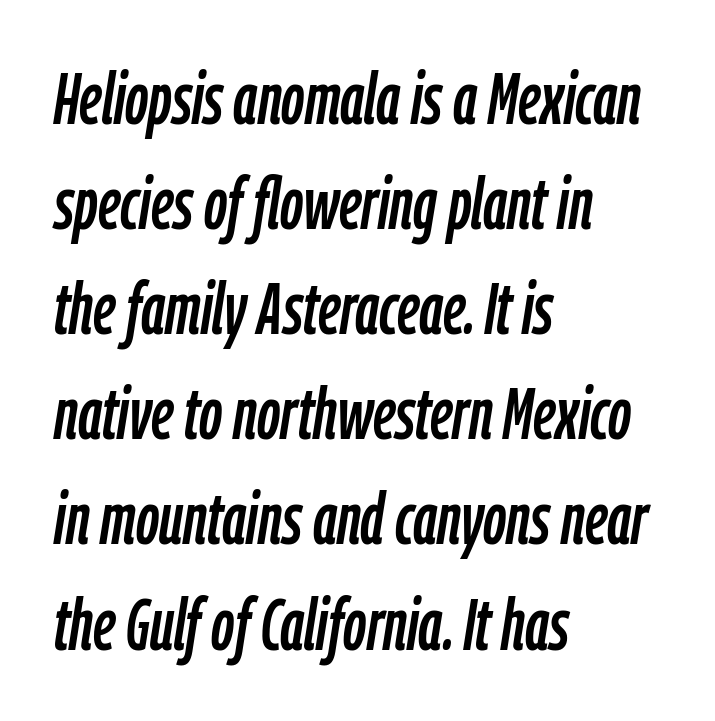
Casual observation: everything's shoved over to the left. A normal amount of white space separates one row of letters from the next. The letters are slanted; this is an italic face. Descenders are the only things crossing below the line. This rendering leaves character spacing at its baseline value. Varying glyph widths throughout — classic text-font behaviour.
